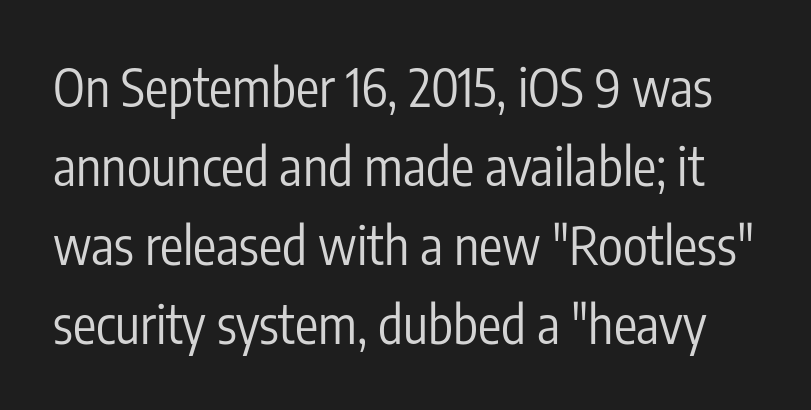
The image shows 52 px regular-weight, condensed sans-serif type, upright; set normal line spacing (1.52x), normal letter spacing, not underlined; low stroke contrast and a medium x-height.
